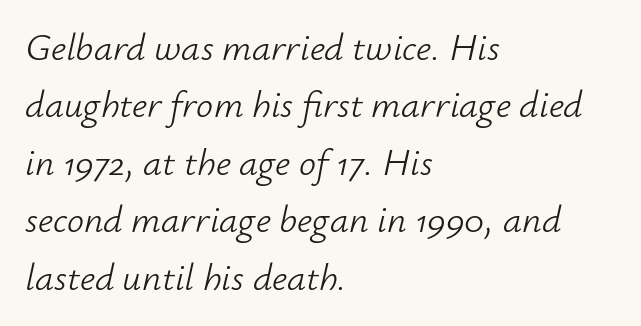
The strokes carry an ordinary text weight at most. Reading down the block, your eye returns to a fixed left position each line. Italic: yes, the glyphs are oblique. Think of a printed novel: that variable character pitch is what you see here. In terms of leading, this rendering sits right in the middle. Tracking value appears to be zero — textbook default spacing.
